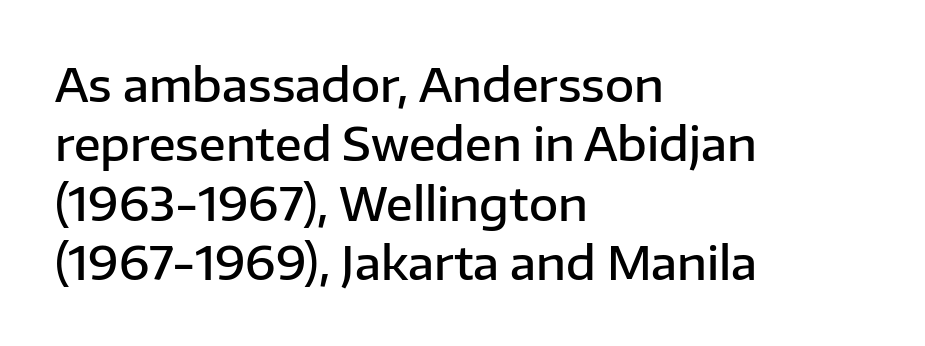
Q: Is the text bold? A: Semi-bold.
Q: Is the text italic (slanted)? A: No, it is upright.
Q: Is the typeface a serif or a sans-serif typeface? A: Sans-serif.
Q: Is the text underlined? A: No.
Q: How is the paragraph aligned? A: Left-aligned.
Q: Is the spacing between letters normal or unusually wide? A: Normal.
Q: Is the spacing between lines tight, normal or loose? A: Normal.
Q: Width (condensed, normal, or wide)? A: Normal.
Q: Stroke contrast? A: Low.
Q: x-height? A: Medium.
Q: Monospaced? A: No.
